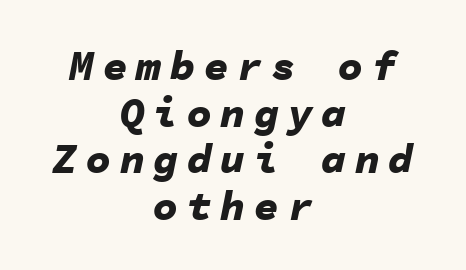
{"italic": "yes", "lean": "right", "slant_degrees": 11, "bold": "yes", "weight": "bold", "width": "normal", "stroke_contrast": "low", "x_height": "medium", "monospaced": "yes", "underline": "no", "align": "center", "line_spacing": "tight", "line_spacing_ratio": 1.11, "letter_spacing": "wide", "letter_spacing_em": 0.2, "glyph_px": 42}
